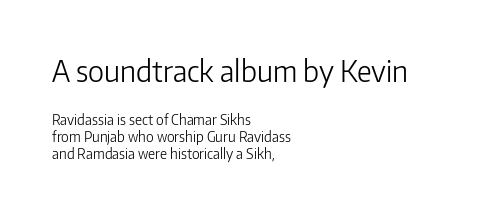
The image shows 29 px light sans-serif type, upright; set left-aligned, line spacing 1.2x, normal letter spacing, not underlined; the first (top) block is 2.07x larger; low stroke contrast and a medium x-height.
